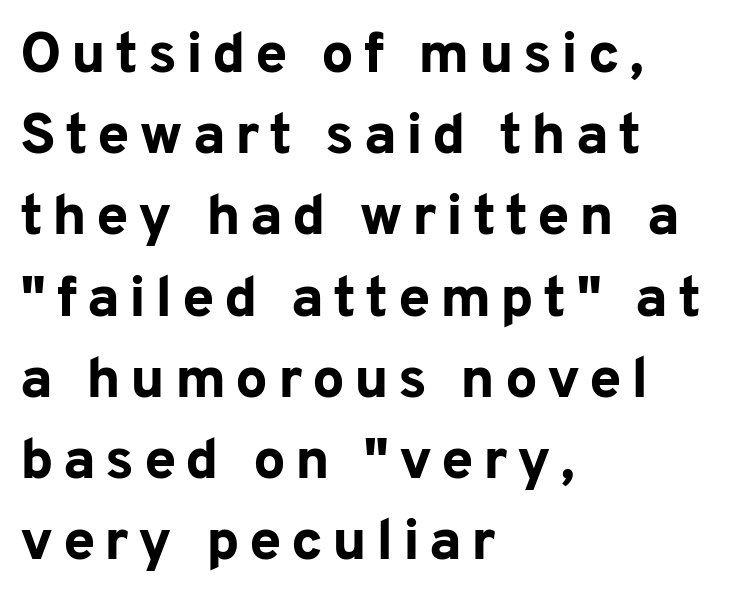
Q: Is the text bold? A: Yes.
Q: Is the text italic (slanted)? A: No, it is upright.
Q: Is the typeface a serif or a sans-serif typeface? A: Sans-serif.
Q: Is the text underlined? A: No.
Q: How is the paragraph aligned? A: Left-aligned.
Q: Is the spacing between lines tight, normal or loose? A: Normal.
Q: Width (condensed, normal, or wide)? A: Normal.
Q: Stroke contrast? A: Low.
Q: x-height? A: Medium.
Q: Monospaced? A: No.
